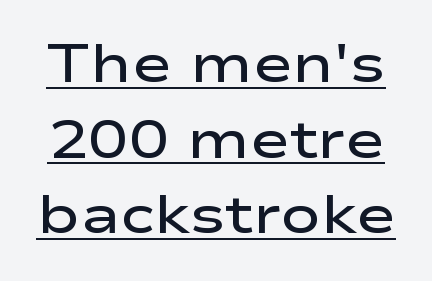
Do the characters align in a grid? No, the font is proportional. The gaps between neighbouring characters are ordinary and unremarkable. The letters stand upright; this is a roman face. Unlike a traditional serif, this face leaves its strokes unadorned. Evenly set lines give the paragraph a standard silhouette. Typesetter's note: demi weight, one step under bold.
